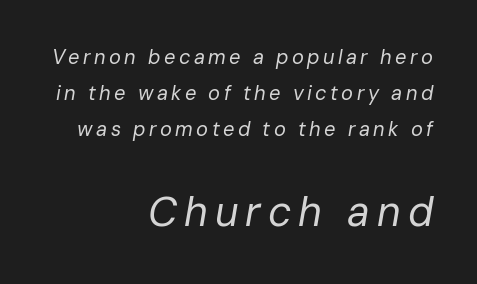
This sample uses an oblique cut, with every glyph tilted off the vertical. Right-aligned paragraph, ragged on the left. The letters look calm and open, with moderate or lighter stems. This rendering features lettering with no underline. Scale increases going downward across the two blocks. This sample has the flowing, uneven cadence of proportional lettering.
